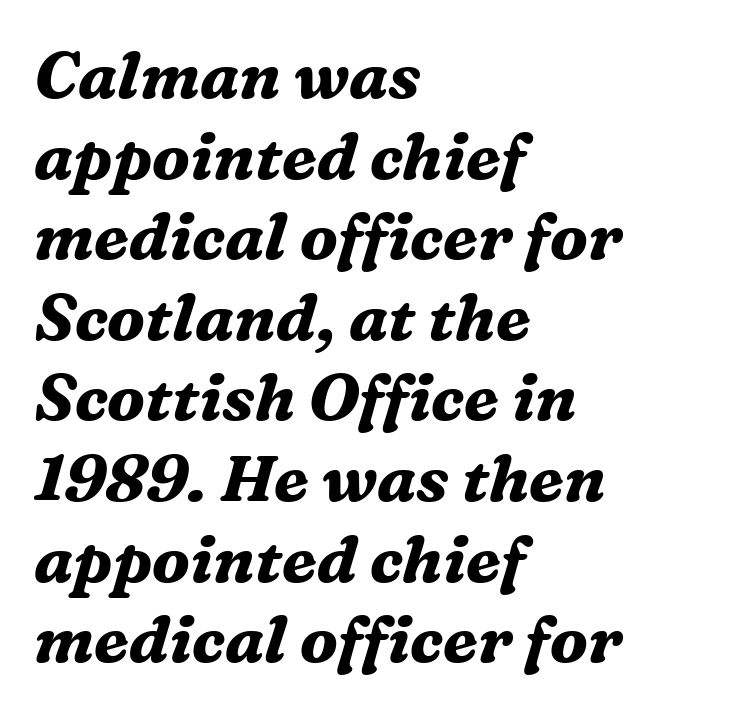
The image shows 65 px bold serif type, italic (leaning right); set left-aligned, line spacing 1.24x, normal letter spacing, not underlined; medium stroke contrast and a medium x-height.
